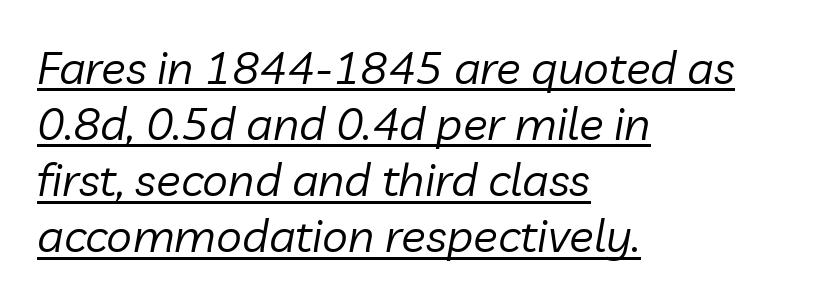
{"italic": "yes", "lean": "right", "slant_degrees": 10, "bold": "no", "weight": "regular", "width": "normal", "stroke_contrast": "low", "x_height": "medium", "monospaced": "no", "underline": "yes", "align": "left", "line_spacing_ratio": 1.22, "letter_spacing": "normal", "letter_spacing_em": 0.0, "glyph_px": 46}
